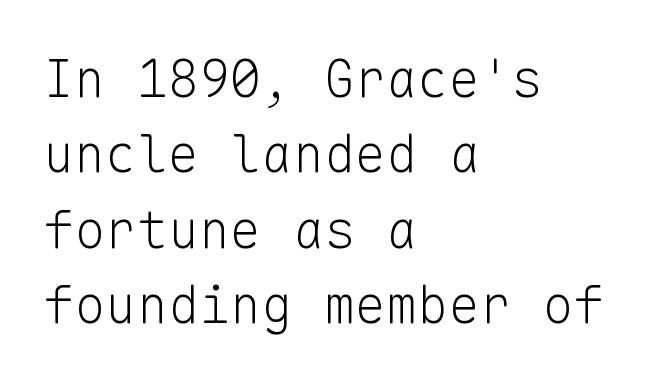
Q: Is the text bold? A: No.
Q: Is the text italic (slanted)? A: No, it is upright.
Q: Is the typeface a serif or a sans-serif typeface? A: Sans-serif.
Q: Is the text underlined? A: No.
Q: How is the paragraph aligned? A: Left-aligned.
Q: Is the spacing between letters normal or unusually wide? A: Normal.
Q: Is the spacing between lines tight, normal or loose? A: Normal.
Q: Width (condensed, normal, or wide)? A: Normal.
Q: Stroke contrast? A: Low.
Q: x-height? A: Medium.
Q: Monospaced? A: Yes.
